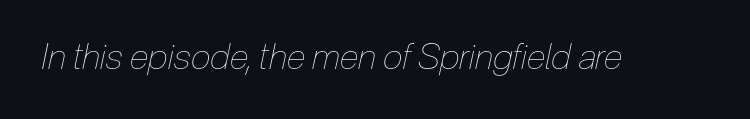
{"italic": "yes", "lean": "right", "slant_degrees": 12, "bold": "no", "weight": "thin", "width": "condensed", "stroke_contrast": "low", "x_height": "medium", "monospaced": "no", "underline": "no", "letter_spacing": "normal", "letter_spacing_em": 0.0, "glyph_px": 36}
